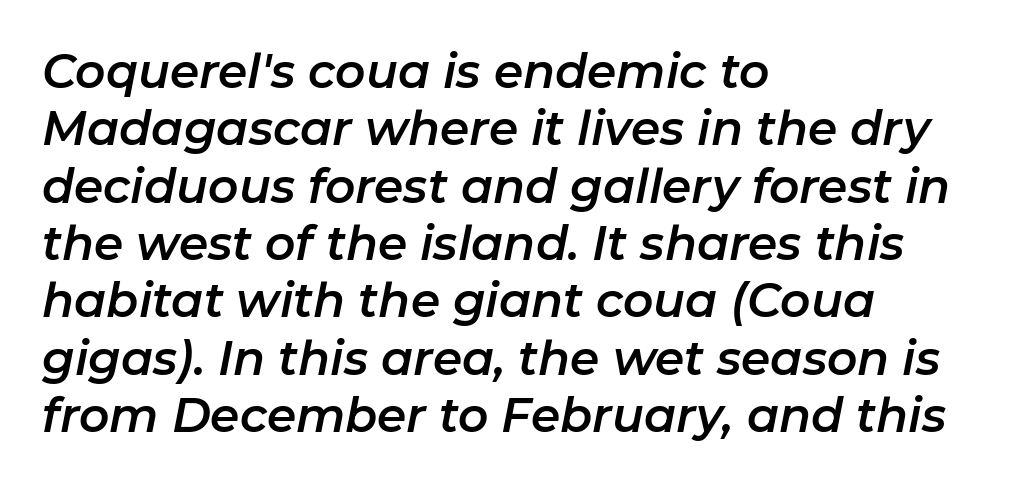
Here the designer chose a conventional face with non-uniform glyph widths. Check under the words: just untouched page. Tracking here is standard; glyphs follow each other at the usual distance. Does the copy run flush right? No — it runs flush left.
